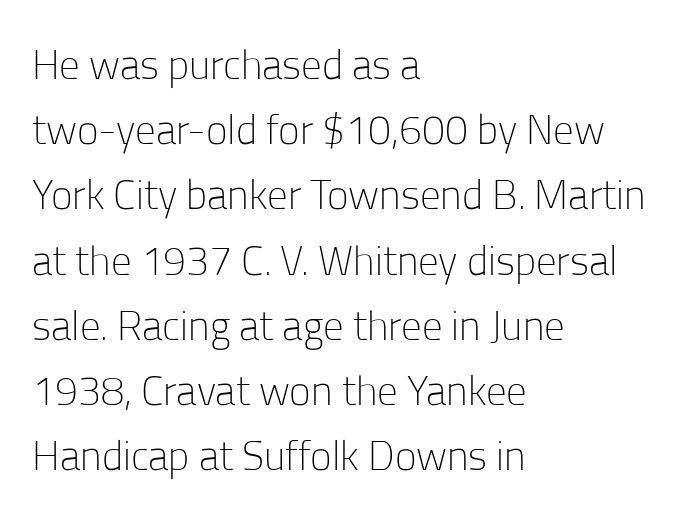
Q: Is the text bold? A: No.
Q: Is the text italic (slanted)? A: No, it is upright.
Q: Is the typeface a serif or a sans-serif typeface? A: Sans-serif.
Q: Is the text underlined? A: No.
Q: How is the paragraph aligned? A: Left-aligned.
Q: Is the spacing between letters normal or unusually wide? A: Normal.
Q: Is the spacing between lines tight, normal or loose? A: Normal.
Q: Width (condensed, normal, or wide)? A: Normal.
Q: Stroke contrast? A: Low.
Q: x-height? A: Medium.
Q: Monospaced? A: No.
